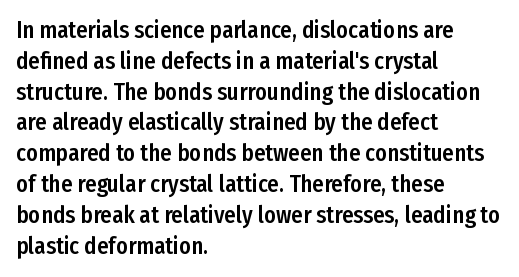
{"italic": "no", "underline": "no", "align": "left", "line_spacing": "normal", "line_spacing_ratio": 1.34, "letter_spacing": "normal", "letter_spacing_em": 0.0, "glyph_px": 23}
